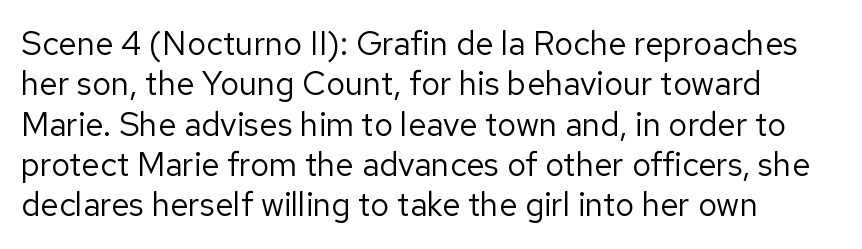
The image shows 33 px regular-weight sans-serif type, upright; set left-aligned, line spacing 1.22x, normal letter spacing, not underlined; low stroke contrast and a medium x-height.
